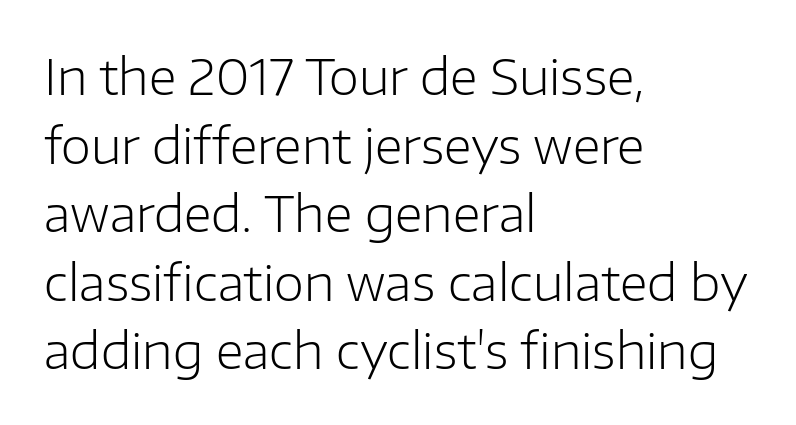
{"serif": "no", "italic": "no", "bold": "no", "weight": "light", "width": "normal", "stroke_contrast": "low", "x_height": "medium", "monospaced": "no", "underline": "no", "align": "left", "line_spacing": "normal", "line_spacing_ratio": 1.4, "letter_spacing": "normal", "letter_spacing_em": 0.0, "glyph_px": 49}
